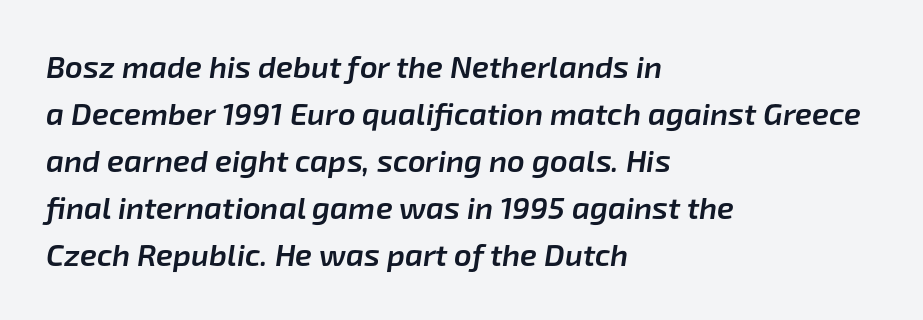
The image shows 31 px semibold type, italic (leaning right); set left-aligned, normal line spacing (1.52x), normal letter spacing, not underlined; low stroke contrast and a medium x-height.
